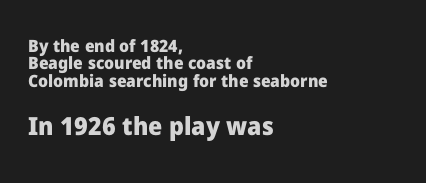
The image shows 25 px bold type, upright; set left-aligned, tight line spacing (1.02x), normal letter spacing, not underlined; the second (bottom) block is 1.47x larger.
